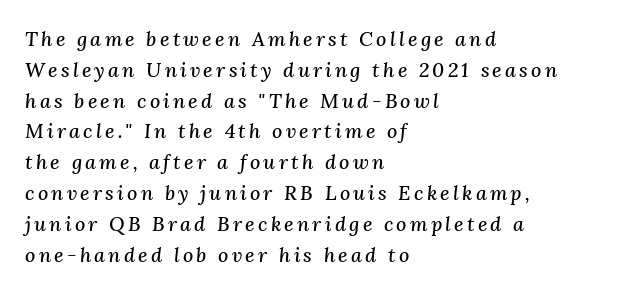
Q: Is the text italic (slanted)? A: Yes, it leans right by about 3 degrees.
Q: Is the text underlined? A: No.
Q: How is the paragraph aligned? A: Left-aligned.
Q: Is the spacing between lines tight, normal or loose? A: Normal.
